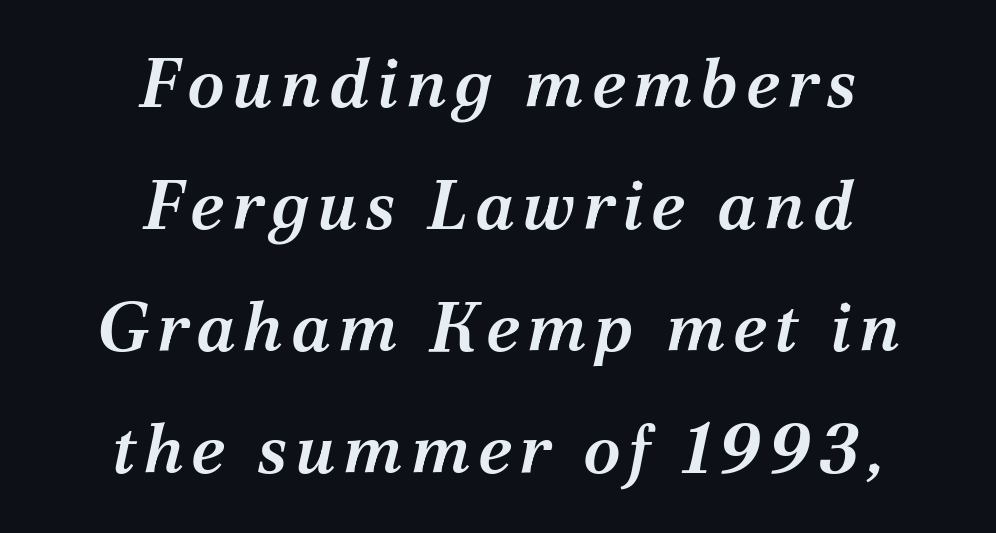
{"serif": "yes", "italic": "yes", "lean": "right", "slant_degrees": 12, "bold": "semi", "weight": "semibold", "width": "normal", "stroke_contrast": "medium", "x_height": "medium", "monospaced": "no", "underline": "no", "align": "center", "line_spacing_ratio": 1.77, "glyph_px": 69}
